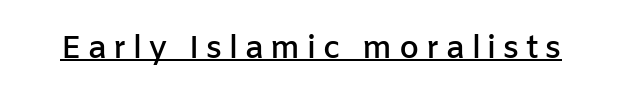
The image shows 32 px semibold sans-serif type, upright; set unusually wide letter spacing (+0.21 em), underlined; low stroke contrast and a medium x-height.
